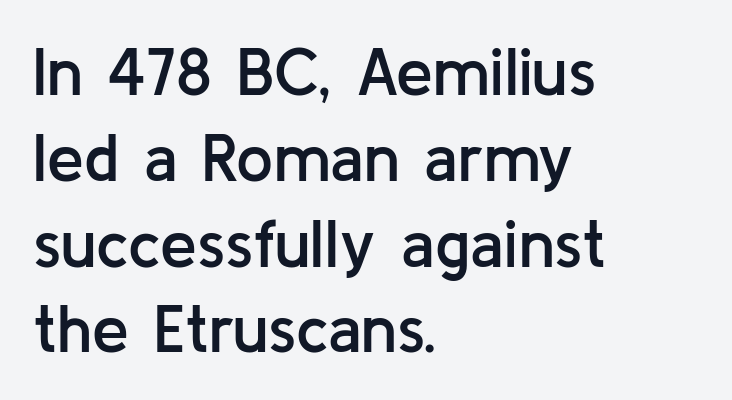
Q: Is the text bold? A: Semi-bold.
Q: Is the text italic (slanted)? A: No, it is upright.
Q: Is the typeface a serif or a sans-serif typeface? A: Sans-serif.
Q: Is the text underlined? A: No.
Q: How is the paragraph aligned? A: Left-aligned.
Q: Is the spacing between letters normal or unusually wide? A: Normal.
Q: Is the spacing between lines tight, normal or loose? A: Normal.
Q: Width (condensed, normal, or wide)? A: Normal.
Q: Stroke contrast? A: Low.
Q: x-height? A: Medium.
Q: Monospaced? A: No.
